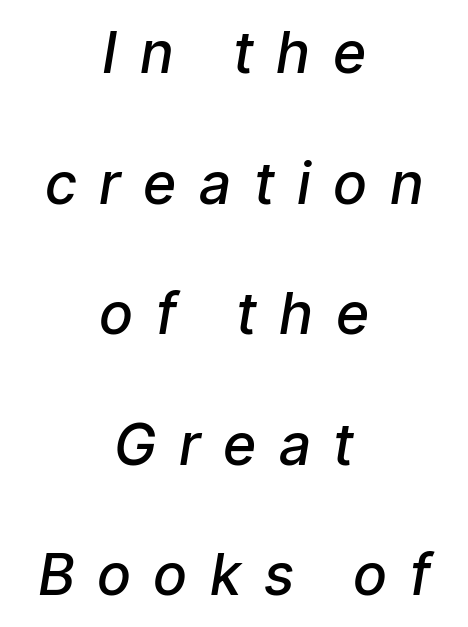
The image shows 57 px semibold, condensed type, italic (leaning right); set centered, loose line spacing (2.29x), unusually wide letter spacing (+0.43 em), not underlined; low stroke contrast and a medium x-height.
